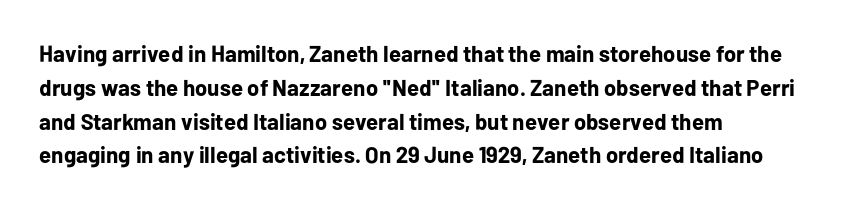
{"italic": "no", "bold": "yes", "underline": "no", "align": "left", "line_spacing": "normal", "line_spacing_ratio": 1.47, "letter_spacing": "normal", "letter_spacing_em": 0.0, "glyph_px": 23}
